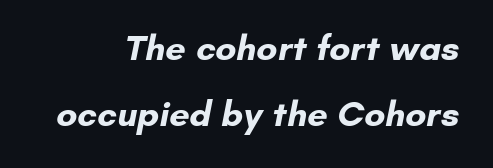
{"serif": "no", "bold": "yes", "weight": "bold", "width": "normal", "stroke_contrast": "low", "x_height": "small", "monospaced": "no", "underline": "no", "line_spacing_ratio": 1.82, "letter_spacing": "normal", "letter_spacing_em": 0.0, "glyph_px": 36}
